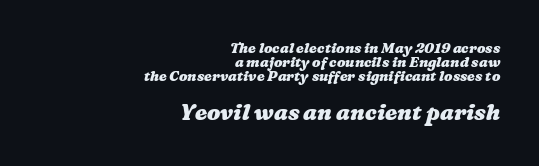
The image shows 22 px bold type; set right-aligned, tight line spacing (0.99x), normal letter spacing, not underlined; the second (bottom) block is 1.57x larger.
